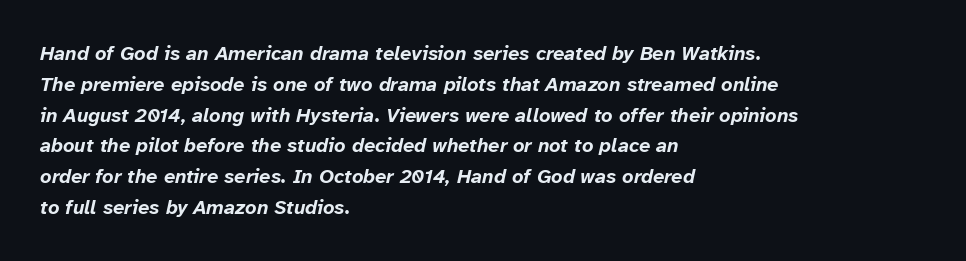
Reading down the column, the eye jumps a familiar distance to each next line. Quick note: underline off. Horizontally, the lines are justified to the leading edge only. The typography opts for an oblique posture over an upright one. Characters follow at the spacing the type designer built in. I'd describe the lettering as bold — thick and assertive.
